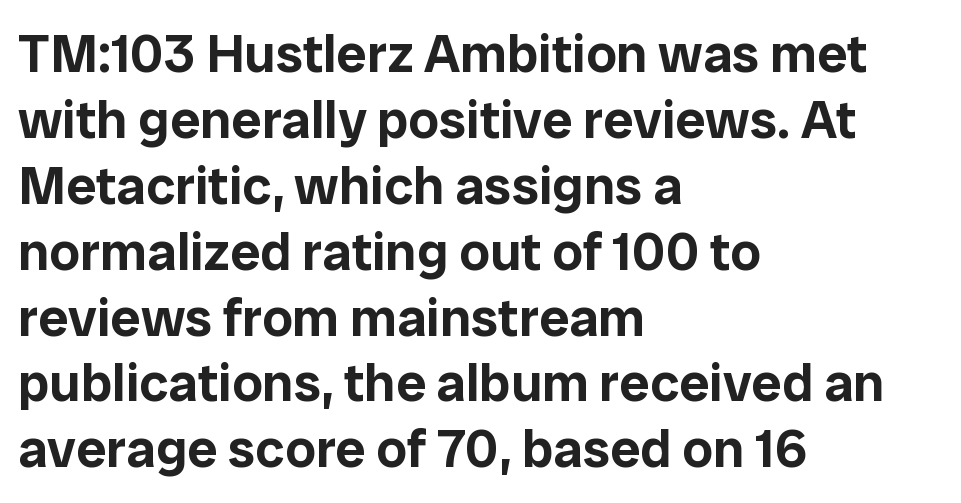
{"serif": "no", "italic": "no", "width": "normal", "stroke_contrast": "low", "x_height": "medium", "monospaced": "no", "underline": "no", "align": "left", "line_spacing_ratio": 1.22, "letter_spacing": "normal", "letter_spacing_em": 0.0, "glyph_px": 54}
